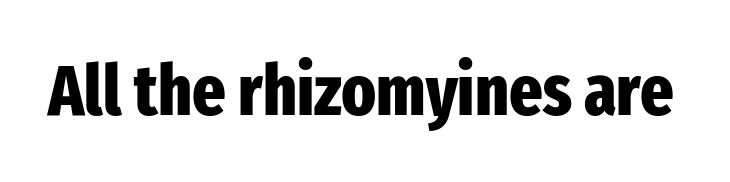
Q: Is the text bold? A: Yes.
Q: Is the text italic (slanted)? A: No, it is upright.
Q: Is the typeface a serif or a sans-serif typeface? A: Sans-serif.
Q: Is the text underlined? A: No.
Q: Is the spacing between letters normal or unusually wide? A: Normal.
Q: Width (condensed, normal, or wide)? A: Condensed.
Q: Stroke contrast? A: Low.
Q: x-height? A: Medium.
Q: Monospaced? A: No.
